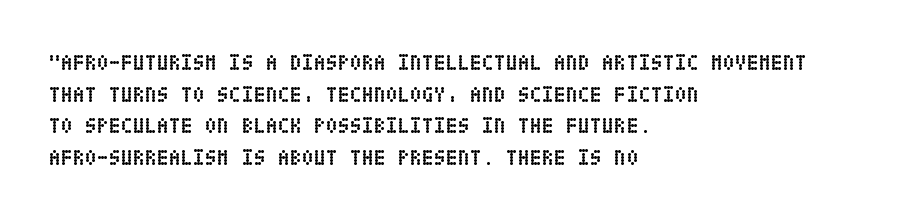
Q: Is the text bold? A: Yes.
Q: Is the text italic (slanted)? A: No, it is upright.
Q: Is the text underlined? A: No.
Q: How is the paragraph aligned? A: Left-aligned.
Q: Is the spacing between letters normal or unusually wide? A: Normal.
Q: Is the spacing between lines tight, normal or loose? A: Normal.
